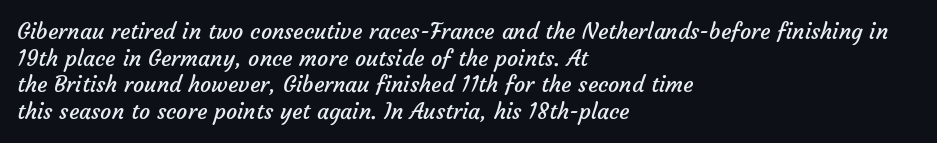
The image shows 22 px text type; set left-aligned, line spacing 1.21x, normal letter spacing, not underlined.
